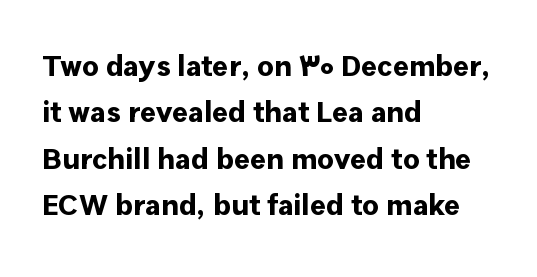
The image shows 30 px bold sans-serif type, upright; set left-aligned, normal line spacing (1.55x), normal letter spacing, not underlined; low stroke contrast and a medium x-height.
